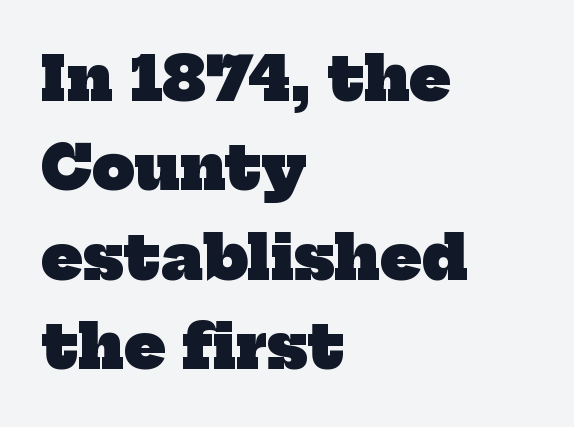
{"serif": "yes", "bold": "yes", "weight": "heavy", "width": "normal", "stroke_contrast": "low", "x_height": "medium", "monospaced": "no", "underline": "no", "align": "left", "line_spacing": "normal", "line_spacing_ratio": 1.49, "letter_spacing": "normal", "letter_spacing_em": 0.0, "glyph_px": 60}
